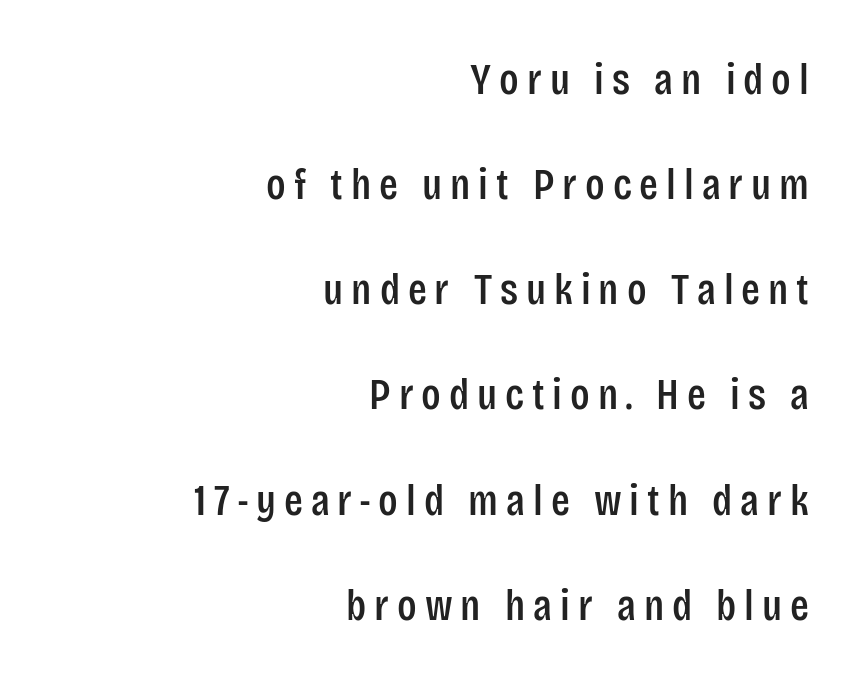
{"serif": "no", "italic": "no", "width": "condensed", "stroke_contrast": "low", "x_height": "large", "monospaced": "no", "underline": "no", "align": "right", "line_spacing": "loose", "line_spacing_ratio": 2.39, "glyph_px": 44}
